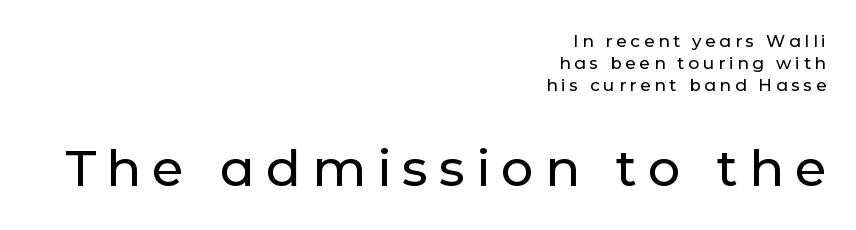
The space directly below the letters is spotless. Loose tracking; the words dissolve into strings of separated letters. In CSS terms this would be text-align: right. The text was rendered using a sans face with plain stroke endings.
